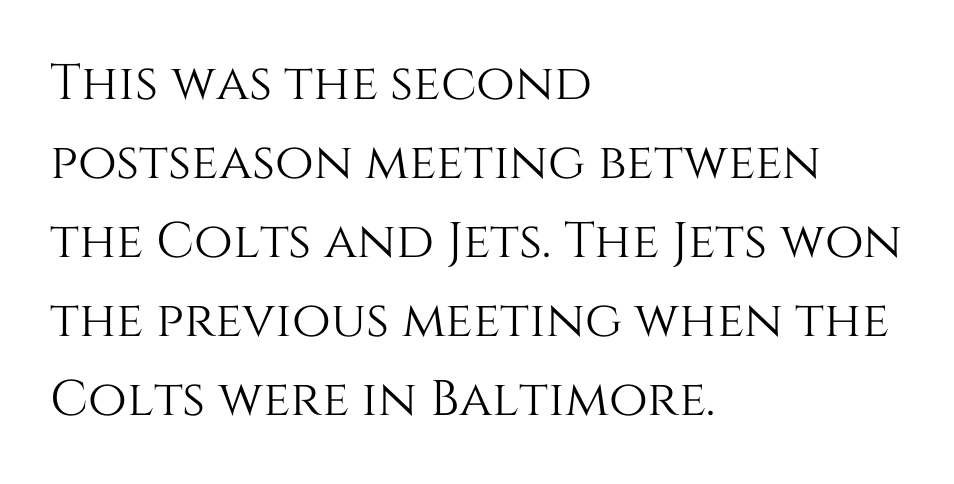
The image shows 50 px text type, upright; set left-aligned, normal line spacing (1.58x), normal letter spacing, not underlined; medium stroke contrast and a large x-height.
